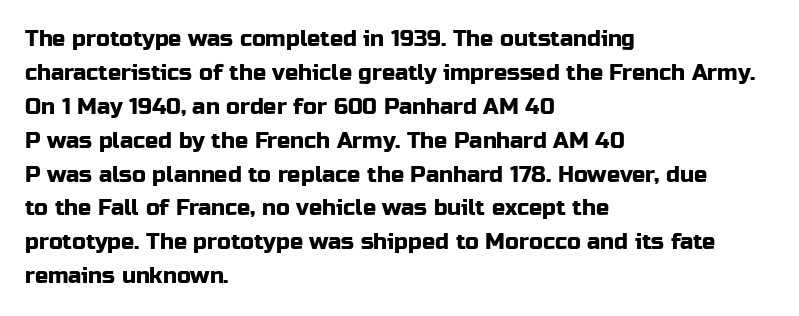
Q: Is the text italic (slanted)? A: No, it is upright.
Q: Is the text underlined? A: No.
Q: How is the paragraph aligned? A: Left-aligned.
Q: Is the spacing between letters normal or unusually wide? A: Normal.
Q: Is the spacing between lines tight, normal or loose? A: Normal.
